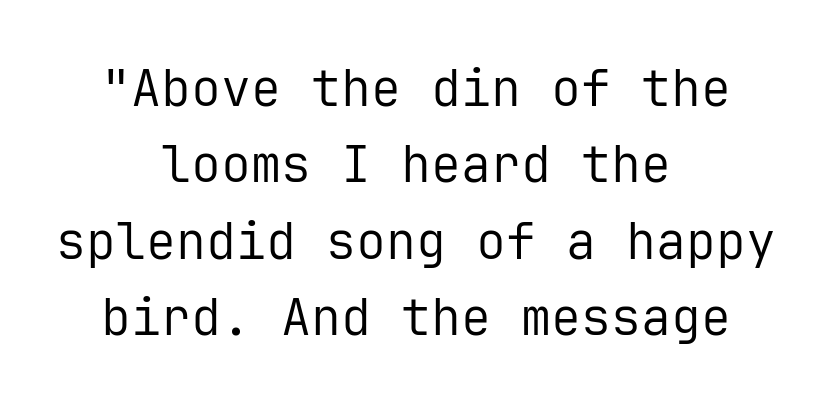
Is the stroke heavy? The answer is a plain regular-or-lighter. The letterforms sit shoulder to shoulder at normal distance. Each letter, wide or thin by design, is forced into the same width here. The text block is weighted toward neither margin, spreading evenly from the middle. The rows are spaced the way most documents space them.
